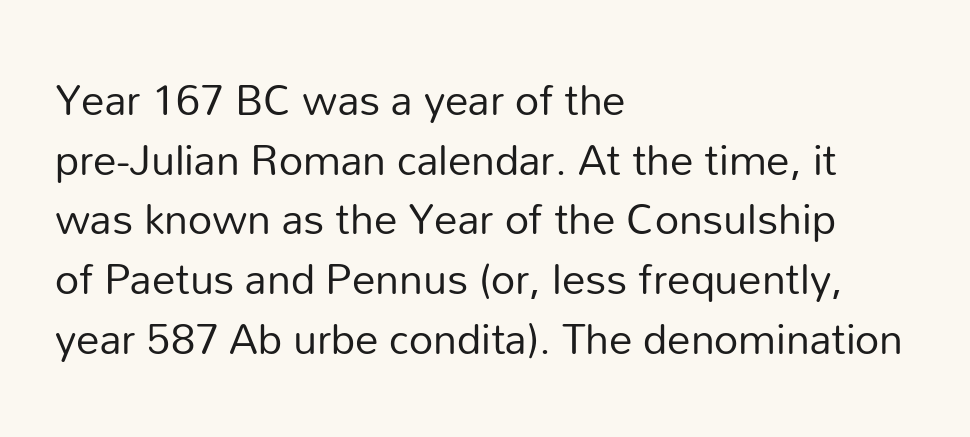
Horizontally, the lines are justified to the leading edge only. Looks like regular typesetting: each glyph gets only the width it needs. The font sits on the lighter half of the weight spectrum, regular included. If you drew a line through each stem, it would be perfectly vertical.
